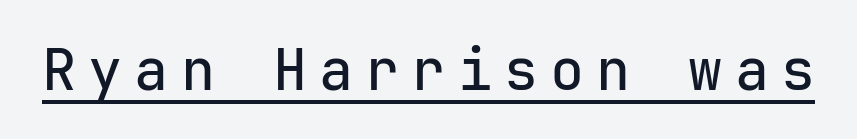
The image shows 57 px sans-serif type, upright, monospaced; set unusually wide letter spacing (+0.21 em), underlined; low stroke contrast and a medium x-height.
